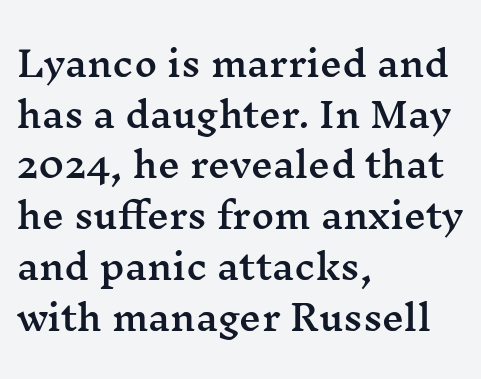
The image shows 35 px wide serif type, upright; set left-aligned, normal line spacing (1.45x), normal letter spacing, not underlined; medium stroke contrast and a medium x-height.
